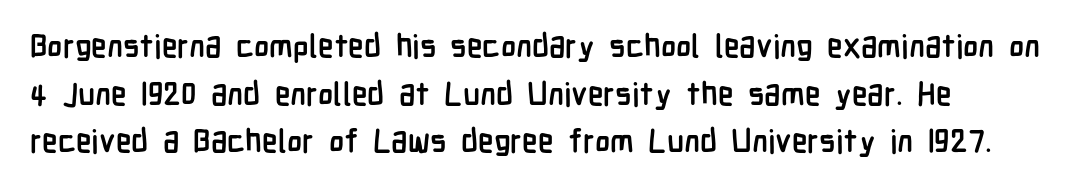
{"serif": "no", "italic": "no", "bold": "yes", "weight": "semibold", "width": "condensed", "stroke_contrast": "low", "x_height": "medium", "monospaced": "no", "underline": "no", "align": "left", "line_spacing": "normal", "line_spacing_ratio": 1.49, "letter_spacing": "normal", "letter_spacing_em": 0.0, "glyph_px": 32}
